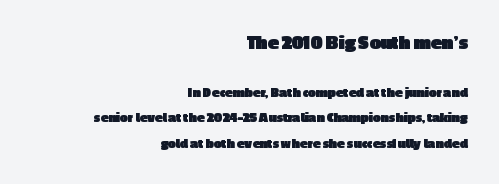
The image shows 20 px bold type, upright; set right-aligned, line spacing 1.83x, normal letter spacing, not underlined; the first (top) block is 1.43x larger.
